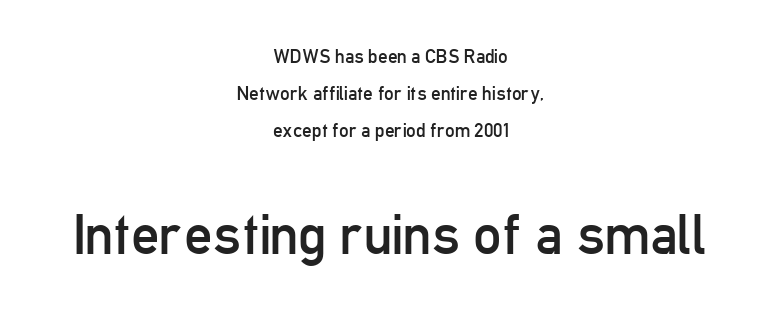
Q: Is the text bold? A: No.
Q: Is the text italic (slanted)? A: No, it is upright.
Q: Is the typeface a serif or a sans-serif typeface? A: Sans-serif.
Q: Is the text underlined? A: No.
Q: How is the paragraph aligned? A: Centered.
Q: Is the spacing between letters normal or unusually wide? A: Normal.
Q: Is the spacing between lines tight, normal or loose? A: Loose.
Q: Which block of text is set in a larger size, the first (top) or the second (bottom)? A: The second (bottom) one.
Q: Width (condensed, normal, or wide)? A: Condensed.
Q: Stroke contrast? A: Low.
Q: x-height? A: Medium.
Q: Monospaced? A: No.
